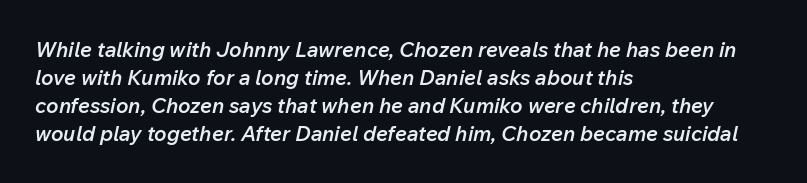
The image shows 21 px text type, italic (leaning right); set left-aligned, normal line spacing (1.34x), normal letter spacing, not underlined.
